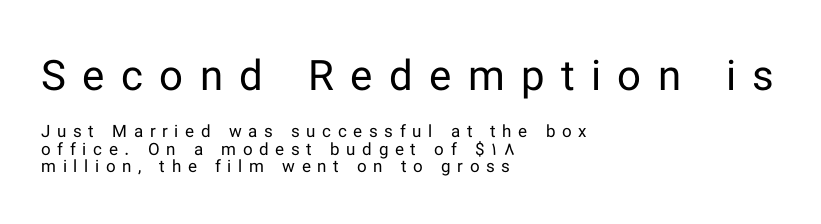
Spacing verdict: proportional, widths tailored to each character. Letterform terminals end flat and unadorned throughout the passage. A light-to-regular cut is what we see here. Whoever set this chose condensed vertical rhythm over breathing room. How are the letters spaced? Widely, with obvious added tracking.
